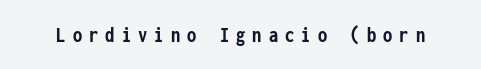
{"italic": "no", "bold": "yes", "underline": "no", "letter_spacing": "wide", "letter_spacing_em": 0.31, "glyph_px": 23}
